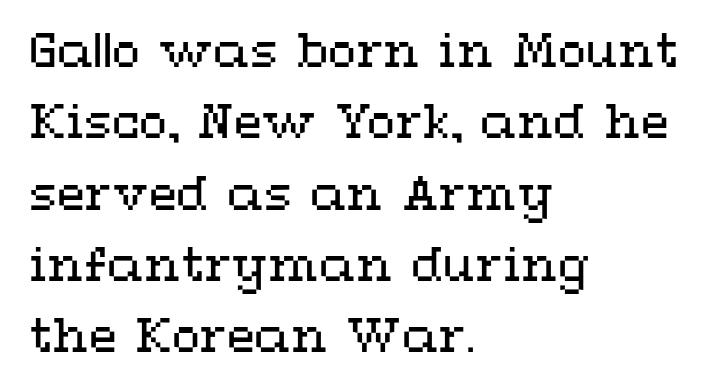
{"italic": "no", "bold": "no", "weight": "regular", "width": "wide", "stroke_contrast": "medium", "x_height": "medium", "monospaced": "no", "underline": "no", "align": "left", "line_spacing": "normal", "line_spacing_ratio": 1.55, "letter_spacing": "normal", "letter_spacing_em": 0.0, "glyph_px": 46}
